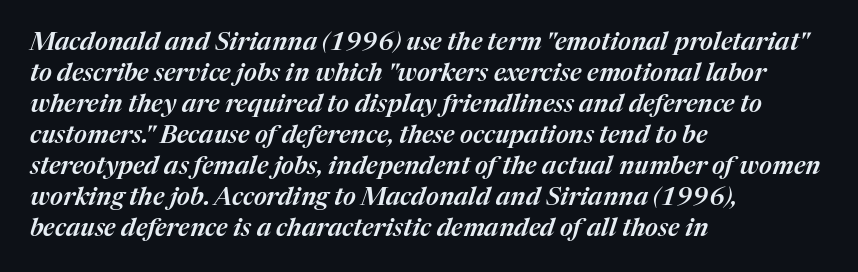
The image shows 25 px text type, italic (leaning right); set left-aligned, line spacing 1.24x, normal letter spacing, not underlined.
